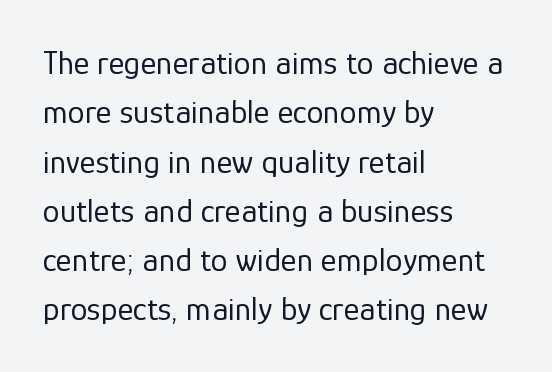
Caption: multi-line text, flush left, ragged right. Looks like regular typesetting: each glyph gets only the width it needs. Do the letters lean? They stand straight. A clean baseline with only descenders dipping below it. Nobody touched the tracking dial on this one. Serif or sans? Sans — the stroke terminals are bare.
